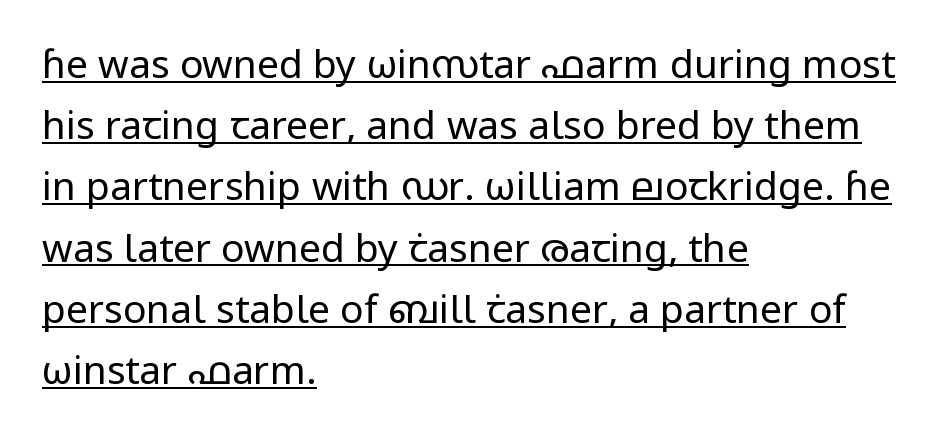
Note the varied advance widths — an 'i' is clearly narrower than an 'm'. Glance below the letters and you will spot a drawn line. Successive baselines arrive at the customary interval. Letterform terminals end flat and unadorned throughout the passage. Is this a heavy cut? Hardly; it is regular or lighter. Visually the block forms a straight wall on the left and a jagged coastline on the right.
